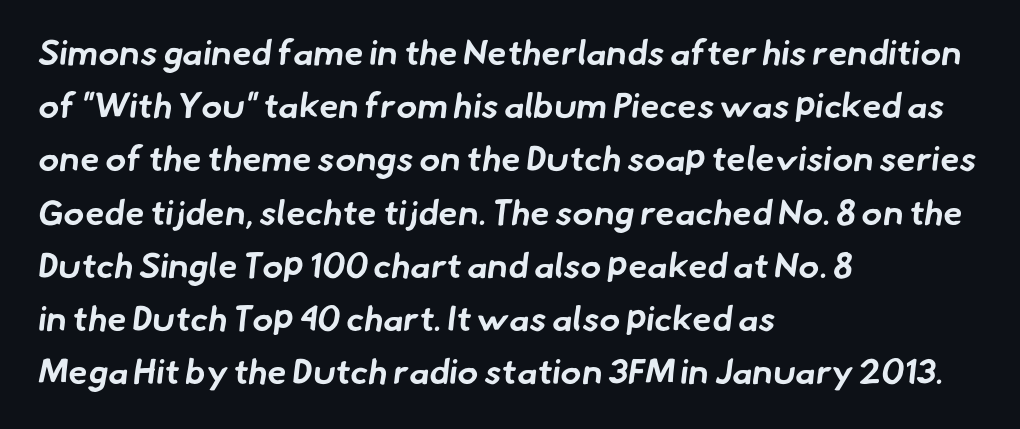
Q: Is the text bold? A: Yes.
Q: Is the typeface a serif or a sans-serif typeface? A: Sans-serif.
Q: Is the text underlined? A: No.
Q: How is the paragraph aligned? A: Left-aligned.
Q: Is the spacing between letters normal or unusually wide? A: Normal.
Q: Is the spacing between lines tight, normal or loose? A: Normal.
Q: Width (condensed, normal, or wide)? A: Normal.
Q: Stroke contrast? A: Low.
Q: x-height? A: Small.
Q: Monospaced? A: No.
